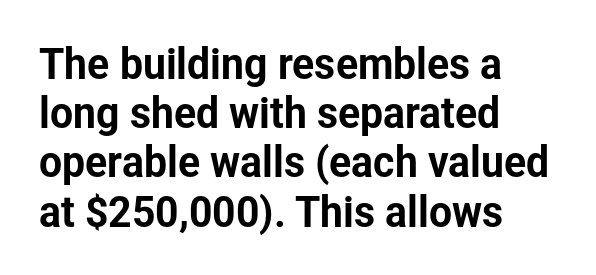
The rendering anchors every line to the left-hand side. Inter-character spacing is left at the font's built-in metrics. Spacing verdict: proportional, widths tailored to each character. What kind of face is this? One without serifs — a sans.
